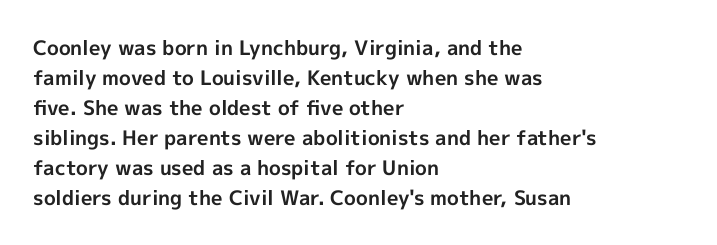
{"italic": "no", "bold": "yes", "underline": "no", "align": "left", "line_spacing": "normal", "line_spacing_ratio": 1.5, "letter_spacing": "normal", "letter_spacing_em": 0.0, "glyph_px": 20}
